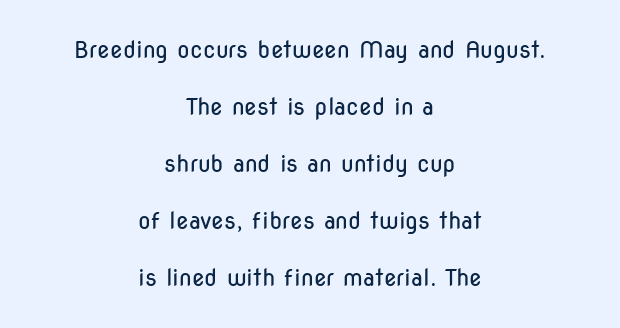
The image shows 23 px text type, upright; set centered, loose line spacing (2.48x), normal letter spacing, not underlined.
